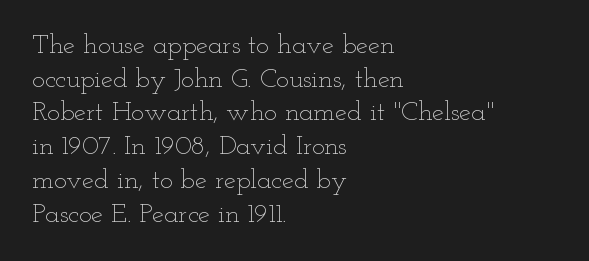
The image shows 27 px text type, upright; set left-aligned, normal line spacing (1.25x), normal letter spacing, not underlined.
